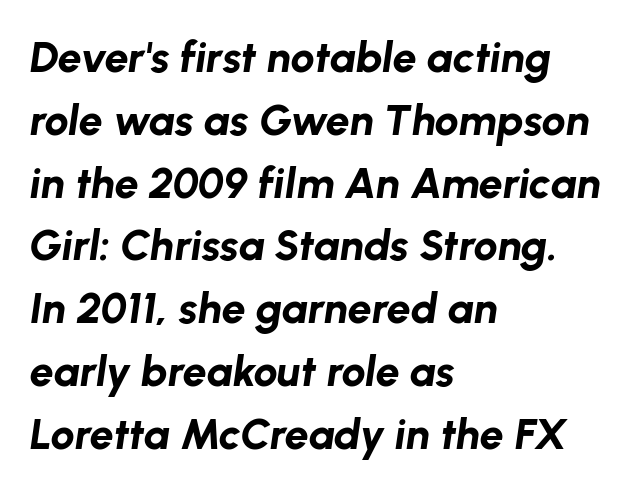
The image shows 43 px bold type, italic (leaning right); set left-aligned, normal line spacing (1.46x), normal letter spacing, not underlined; low stroke contrast and a medium x-height.
